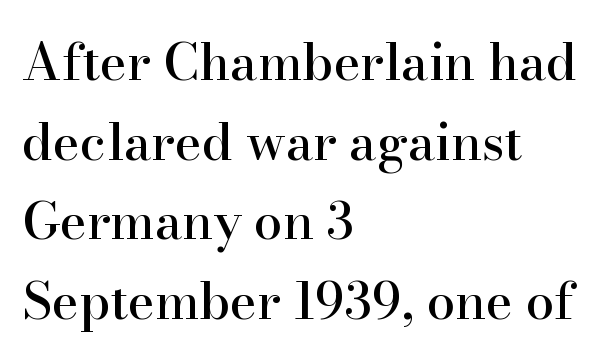
Q: Is the text italic (slanted)? A: No, it is upright.
Q: Is the typeface a serif or a sans-serif typeface? A: Serif.
Q: Is the text underlined? A: No.
Q: How is the paragraph aligned? A: Left-aligned.
Q: Is the spacing between letters normal or unusually wide? A: Normal.
Q: Is the spacing between lines tight, normal or loose? A: Normal.
Q: Width (condensed, normal, or wide)? A: Normal.
Q: Stroke contrast? A: High.
Q: x-height? A: Small.
Q: Monospaced? A: No.
